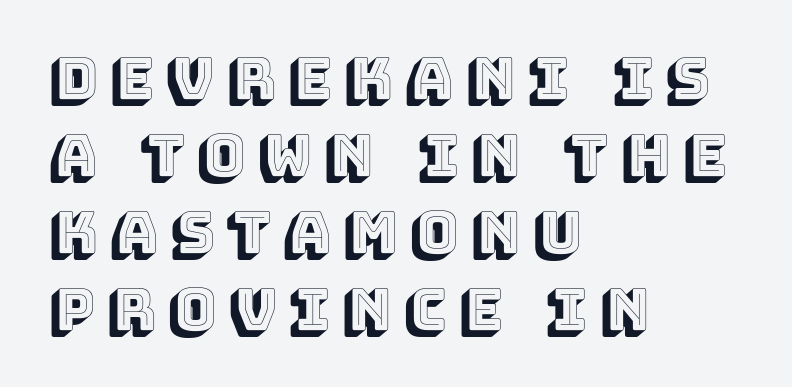
{"italic": "no", "width": "normal", "x_height": "large", "monospaced": "no", "underline": "no", "align": "left", "line_spacing": "normal", "line_spacing_ratio": 1.35, "letter_spacing": "wide", "letter_spacing_em": 0.23, "glyph_px": 57}
